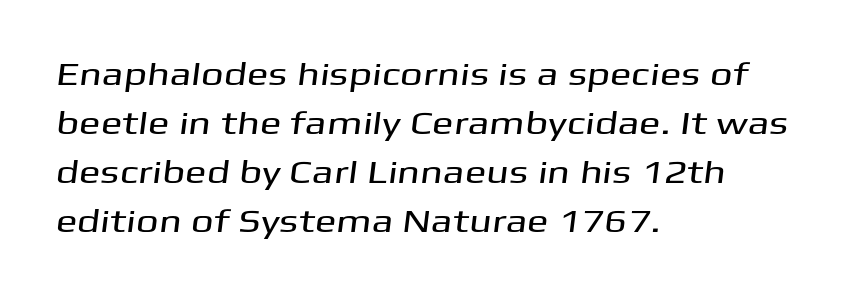
The text block is weighted toward the left margin, trailing off unevenly rightward. The foot of each line stays bare and open. The space between consecutive lines is moderate. Note the varied advance widths — an 'i' is clearly narrower than an 'm'.
